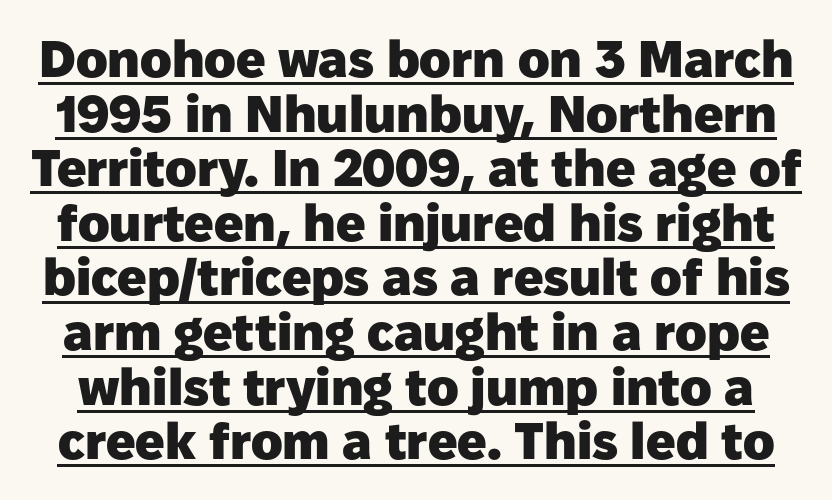
{"serif": "no", "italic": "no", "bold": "yes", "weight": "heavy", "width": "normal", "stroke_contrast": "low", "x_height": "medium", "monospaced": "no", "underline": "yes", "line_spacing": "tight", "line_spacing_ratio": 1.05, "letter_spacing": "normal", "letter_spacing_em": 0.0, "glyph_px": 52}
